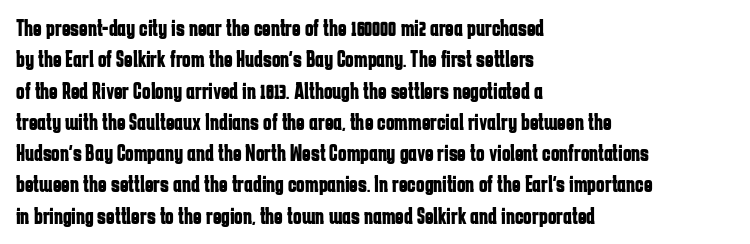
Q: Is the text bold? A: Yes.
Q: Is the text italic (slanted)? A: No, it is upright.
Q: Is the text underlined? A: No.
Q: How is the paragraph aligned? A: Left-aligned.
Q: Is the spacing between letters normal or unusually wide? A: Normal.
Q: Is the spacing between lines tight, normal or loose? A: Normal.
